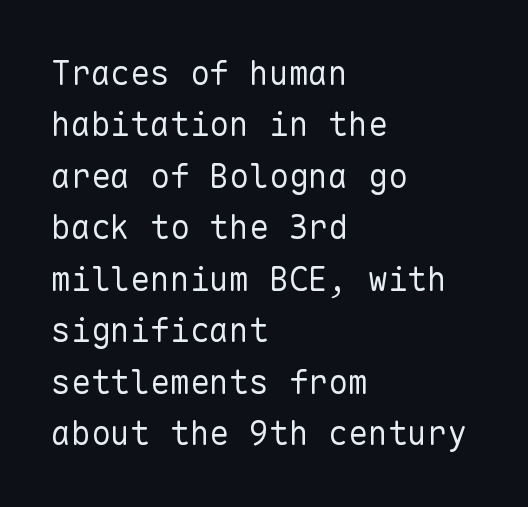
Q: Is the text bold? A: No.
Q: Is the text italic (slanted)? A: No, it is upright.
Q: Is the typeface a serif or a sans-serif typeface? A: Sans-serif.
Q: Is the text underlined? A: No.
Q: How is the paragraph aligned? A: Left-aligned.
Q: Is the spacing between letters normal or unusually wide? A: Normal.
Q: Is the spacing between lines tight, normal or loose? A: Normal.
Q: Width (condensed, normal, or wide)? A: Normal.
Q: Stroke contrast? A: Low.
Q: x-height? A: Medium.
Q: Monospaced? A: Yes.
